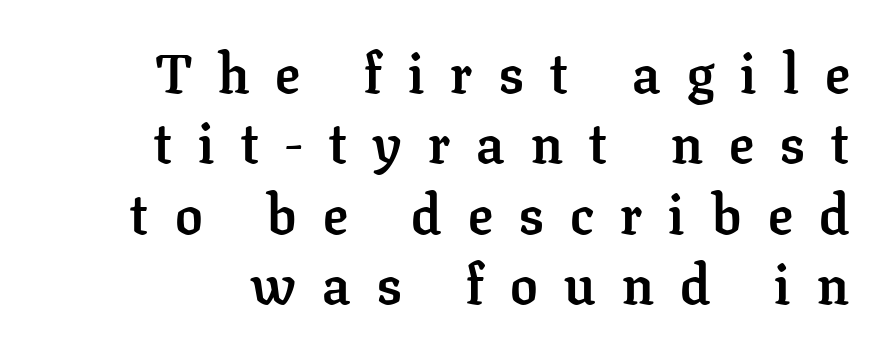
Posture: straight, roman, zero tilt. Visually the block forms a straight wall on the right and a jagged coastline on the left. The face used here is proportionally spaced, like ordinary book or web type. Quick note: interline space is typical.
